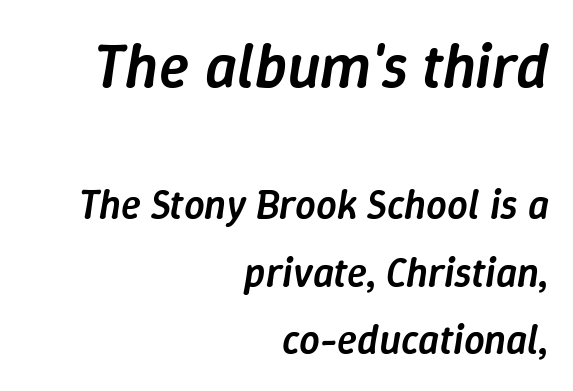
The image shows 62 px semibold type, italic (leaning right); set right-aligned, normal line spacing (1.65x), normal letter spacing, not underlined; the first (top) block is 1.51x larger; low stroke contrast and a medium x-height.
